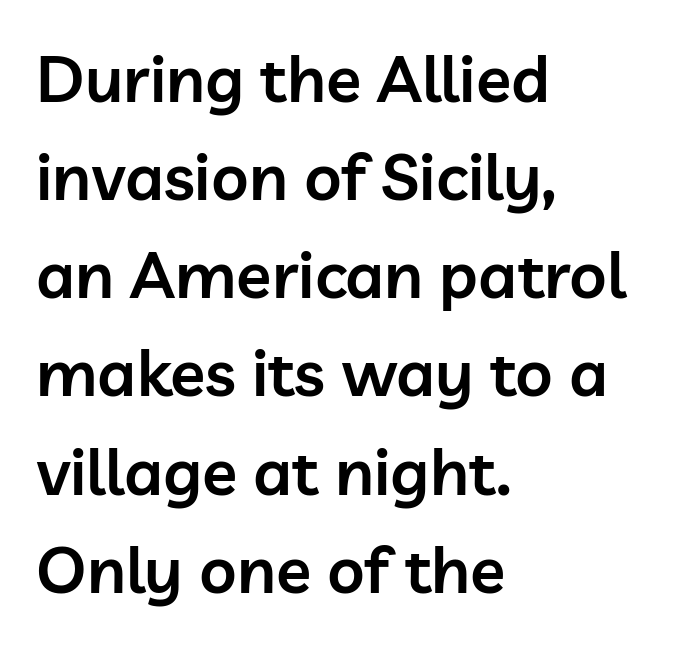
Q: Is the text bold? A: Semi-bold.
Q: Is the text italic (slanted)? A: No, it is upright.
Q: Is the typeface a serif or a sans-serif typeface? A: Sans-serif.
Q: Is the text underlined? A: No.
Q: How is the paragraph aligned? A: Left-aligned.
Q: Is the spacing between letters normal or unusually wide? A: Normal.
Q: Is the spacing between lines tight, normal or loose? A: Normal.
Q: Width (condensed, normal, or wide)? A: Normal.
Q: Stroke contrast? A: Low.
Q: x-height? A: Medium.
Q: Monospaced? A: No.
